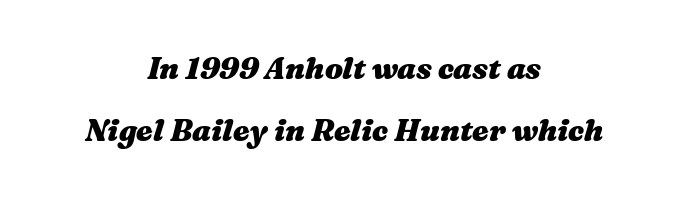
Q: Is the text bold? A: Yes.
Q: Is the text italic (slanted)? A: Yes, it leans right by about 16 degrees.
Q: Is the text underlined? A: No.
Q: How is the paragraph aligned? A: Centered.
Q: Is the spacing between letters normal or unusually wide? A: Normal.
Q: Is the spacing between lines tight, normal or loose? A: Loose.
Q: Width (condensed, normal, or wide)? A: Wide.
Q: Stroke contrast? A: Medium.
Q: x-height? A: Medium.
Q: Monospaced? A: No.
